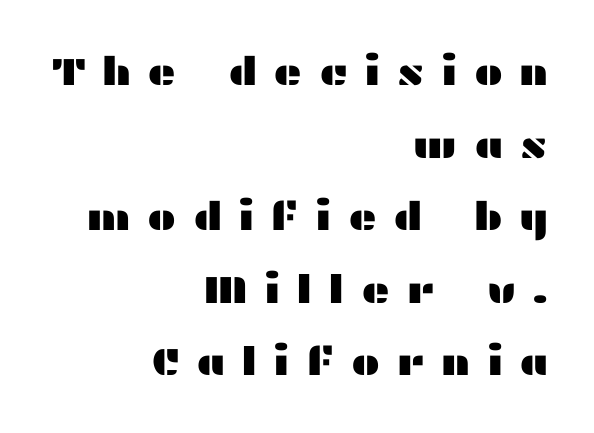
Q: Is the text italic (slanted)? A: No, it is upright.
Q: Is the typeface a serif or a sans-serif typeface? A: Sans-serif.
Q: Is the text underlined? A: No.
Q: How is the paragraph aligned? A: Right-aligned.
Q: Is the spacing between letters normal or unusually wide? A: Unusually wide.
Q: Width (condensed, normal, or wide)? A: Wide.
Q: Stroke contrast? A: Medium.
Q: x-height? A: Medium.
Q: Monospaced? A: No.
